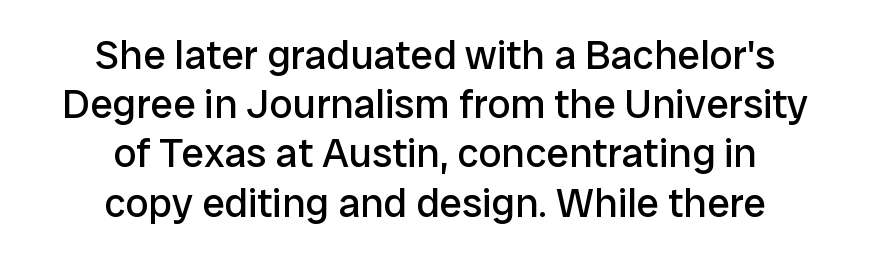
Q: Is the text bold? A: No.
Q: Is the text italic (slanted)? A: No, it is upright.
Q: Is the typeface a serif or a sans-serif typeface? A: Sans-serif.
Q: Is the text underlined? A: No.
Q: How is the paragraph aligned? A: Centered.
Q: Is the spacing between letters normal or unusually wide? A: Normal.
Q: Width (condensed, normal, or wide)? A: Normal.
Q: Stroke contrast? A: Low.
Q: x-height? A: Medium.
Q: Monospaced? A: No.
